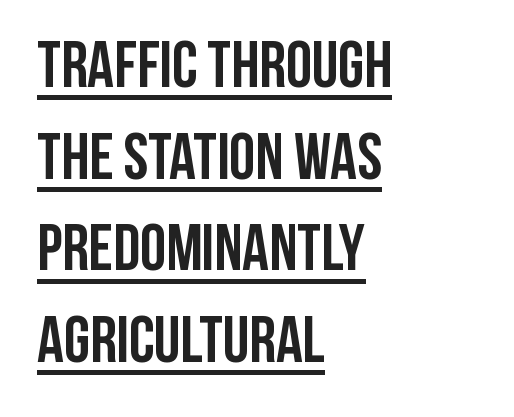
Rendered with straight, roman letterforms. The line-height multiplier appears to be the usual default. What stands out about the letter spacing? Nothing — it is the standard amount. A continuous stroke trails under the words, as in a hyperlink.
